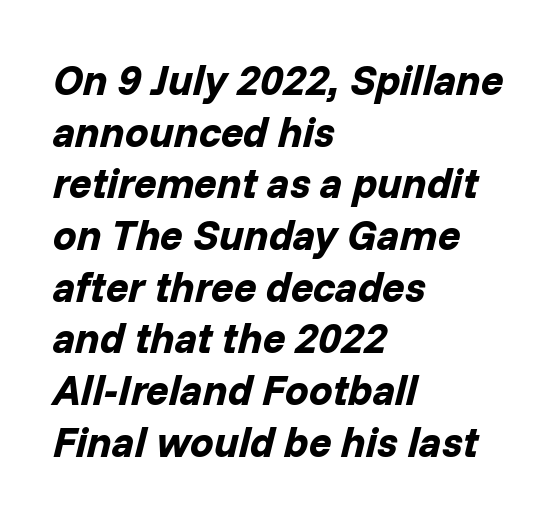
The paragraph shown leans on its left margin. Lines of text with bare space underneath. These lines were composed using italics. The face used here is proportionally spaced, like ordinary book or web type. Tracking value appears to be zero — textbook default spacing. Bold? Absolutely — the strokes are thick and heavy.
